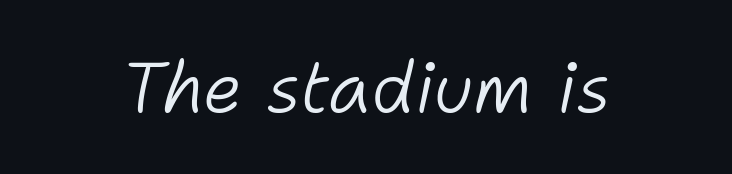
Rendered with sloped, italic letterforms. Does the copy run flush right? No — it is centered line by line. In terms of letterspacing, this is plain default setting. This sample has the flowing, uneven cadence of proportional lettering. The baseline area is clear. The cut favours lightness, reaching ordinary text weight at its darkest.
